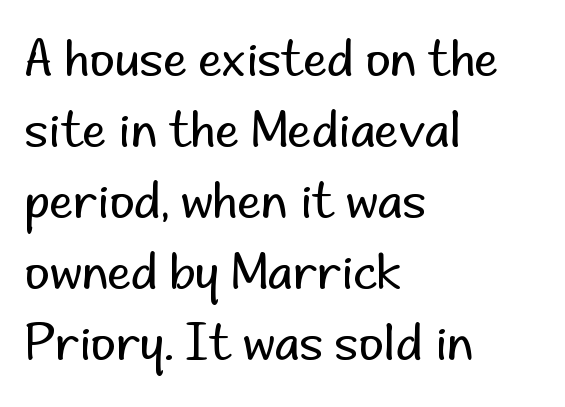
The space between consecutive lines is moderate. You could not count columns in this text — the font is proportionally spaced. You could call the tracking neutral — neither tight nor loose. The compositor pushed each line to the left boundary. These lines are composed in type without serifs.
